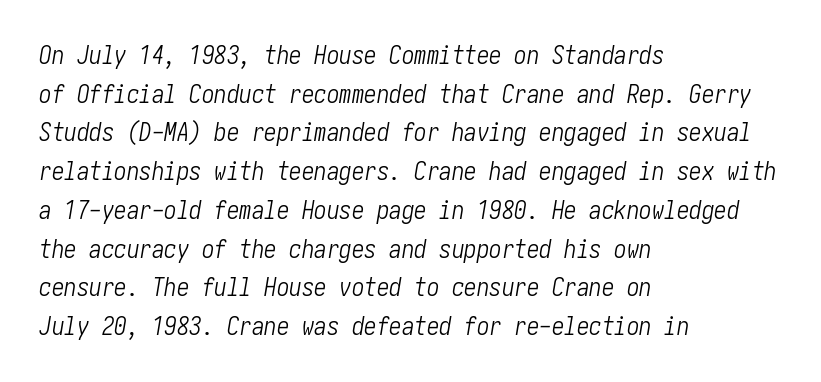
The image shows 25 px text type, italic (leaning right); set left-aligned, normal line spacing (1.55x), normal letter spacing, not underlined.
